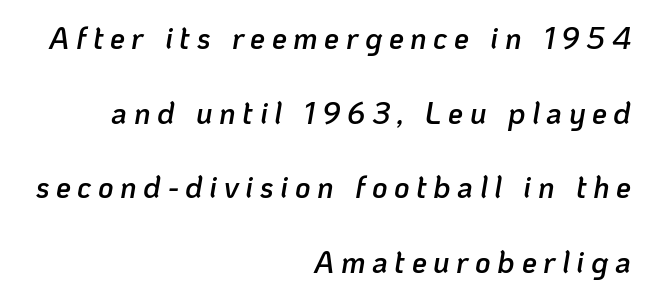
The image shows 30 px semibold type, italic (leaning right); set right-aligned, loose line spacing (2.49x), unusually wide letter spacing (+0.22 em), not underlined; low stroke contrast and a medium x-height.
